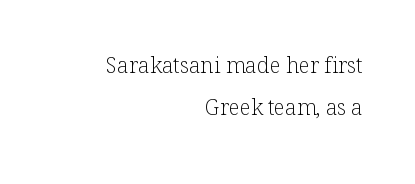
Q: Is the text bold? A: No.
Q: Is the text italic (slanted)? A: No, it is upright.
Q: Is the text underlined? A: No.
Q: How is the paragraph aligned? A: Right-aligned.
Q: Is the spacing between letters normal or unusually wide? A: Normal.
Q: Is the spacing between lines tight, normal or loose? A: Loose.
